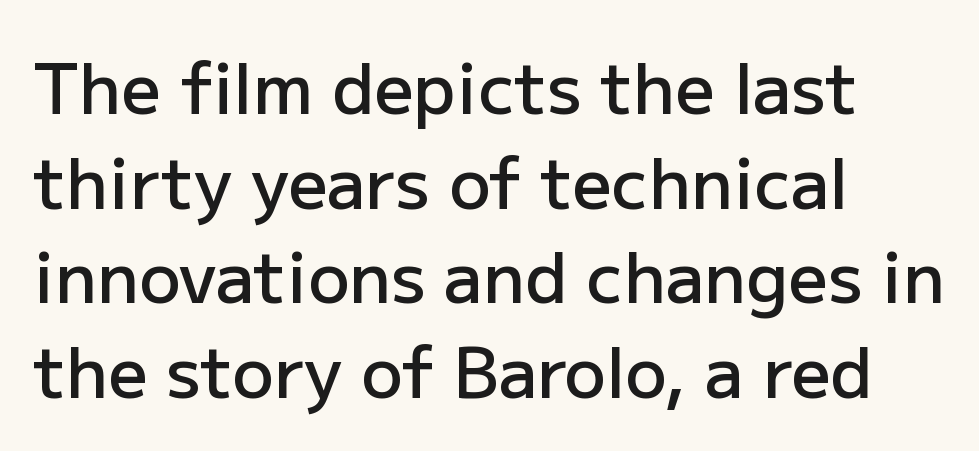
{"serif": "no", "italic": "no", "bold": "semi", "weight": "semibold", "width": "normal", "stroke_contrast": "low", "x_height": "medium", "monospaced": "no", "underline": "no", "align": "left", "line_spacing": "normal", "line_spacing_ratio": 1.37, "letter_spacing": "normal", "letter_spacing_em": 0.0, "glyph_px": 69}
